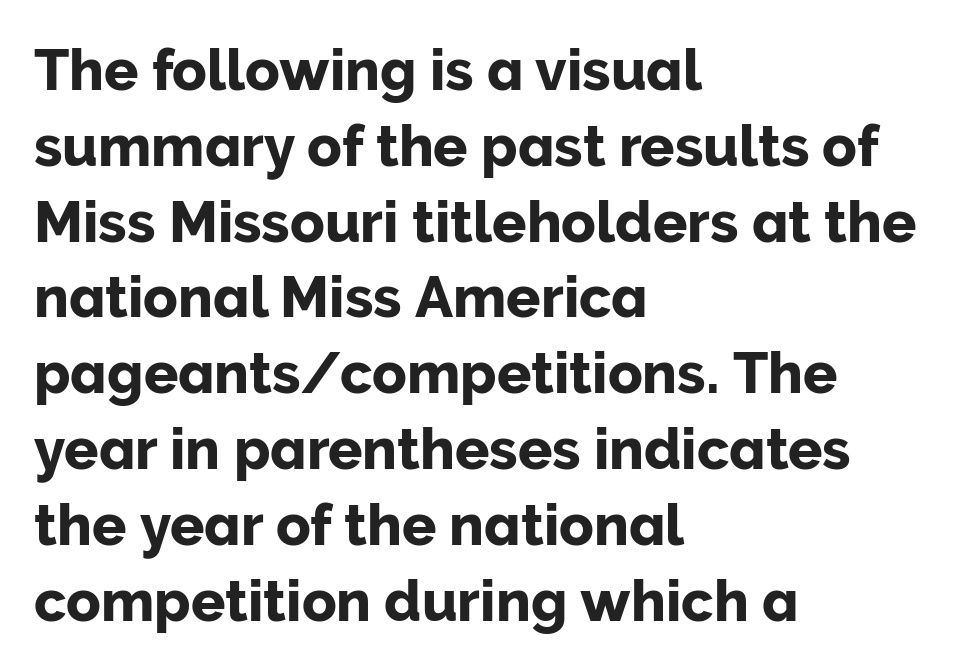
{"serif": "no", "italic": "no", "width": "normal", "stroke_contrast": "low", "x_height": "medium", "monospaced": "no", "underline": "no", "align": "left", "line_spacing": "normal", "line_spacing_ratio": 1.33, "letter_spacing": "normal", "letter_spacing_em": 0.0, "glyph_px": 57}
